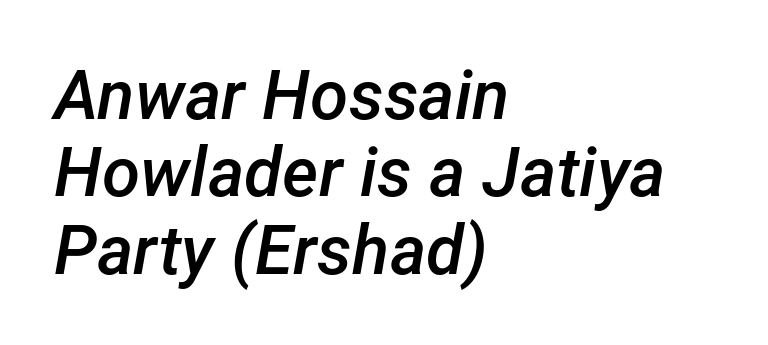
{"italic": "yes", "lean": "right", "slant_degrees": 12, "bold": "semi", "weight": "semibold", "width": "normal", "stroke_contrast": "low", "x_height": "medium", "monospaced": "no", "underline": "no", "align": "left", "line_spacing": "tight", "line_spacing_ratio": 1.12, "letter_spacing": "normal", "letter_spacing_em": 0.0, "glyph_px": 69}
